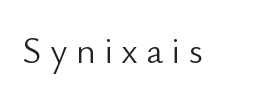
This reads as an unemphasized weight, regular at the heaviest. Think of a printed novel: that variable character pitch is what you see here. The text was rendered using a sans face with plain stroke endings. Designer's note — italics off, roman on. A bare baseline throughout the passage.
